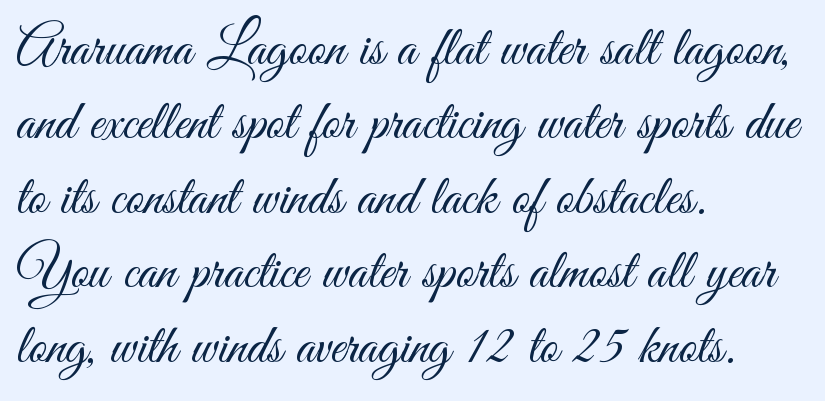
Where is the straight margin? On the left. Nothing sits at the stroke ends, so this counts as sans-serif. Rows of type keep a routine distance in the vertical direction.
